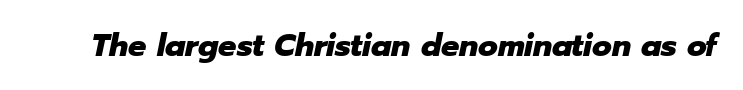
{"italic": "yes", "lean": "right", "slant_degrees": 12, "bold": "yes", "weight": "heavy", "width": "normal", "stroke_contrast": "low", "x_height": "medium", "monospaced": "no", "underline": "no", "letter_spacing": "normal", "letter_spacing_em": 0.0, "glyph_px": 32}
